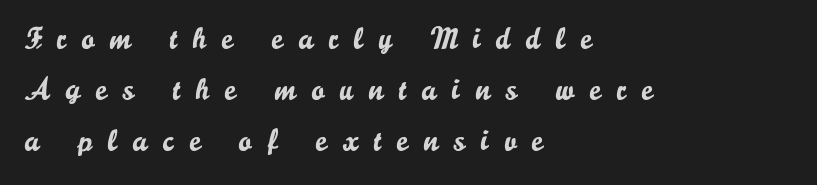
{"serif": "no", "width": "normal", "stroke_contrast": "low", "x_height": "small", "monospaced": "no", "underline": "no", "align": "left", "line_spacing": "normal", "line_spacing_ratio": 1.65, "letter_spacing": "wide", "letter_spacing_em": 0.5, "glyph_px": 31}
